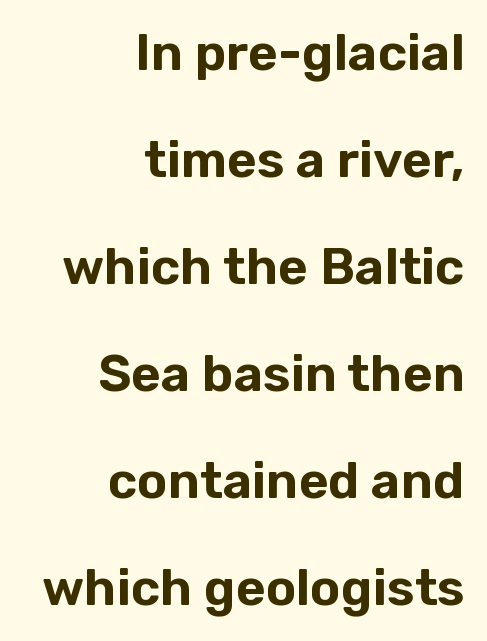
Check the space under the baseline: it is left empty. This sample trades compactness for vertical openness between lines. Does the lettering tilt? It doesn't — this is upright. The paragraph has a hard right edge and a soft left edge. The rendering keeps characters at their native spacing. The designer went with a sans here, leaving each stem footless.
